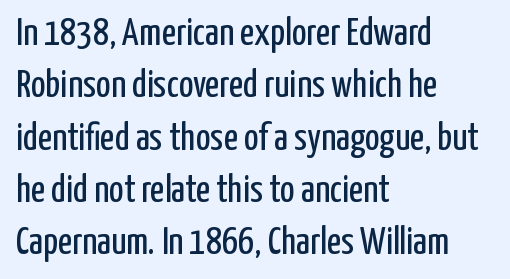
{"serif": "no", "italic": "no", "bold": "no", "weight": "regular", "width": "condensed", "stroke_contrast": "low", "x_height": "medium", "monospaced": "no", "underline": "no", "align": "left", "line_spacing": "normal", "line_spacing_ratio": 1.34, "letter_spacing": "normal", "letter_spacing_em": 0.0, "glyph_px": 39}
